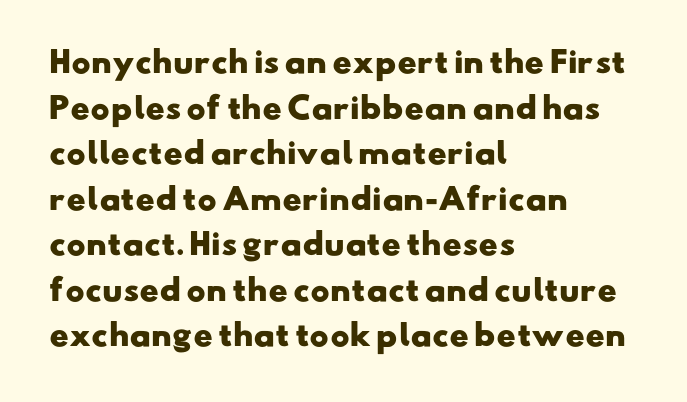
{"serif": "no", "bold": "yes", "weight": "heavy", "width": "wide", "stroke_contrast": "low", "x_height": "small", "monospaced": "no", "underline": "no", "align": "left", "line_spacing": "normal", "line_spacing_ratio": 1.57, "letter_spacing": "normal", "letter_spacing_em": 0.0, "glyph_px": 29}
